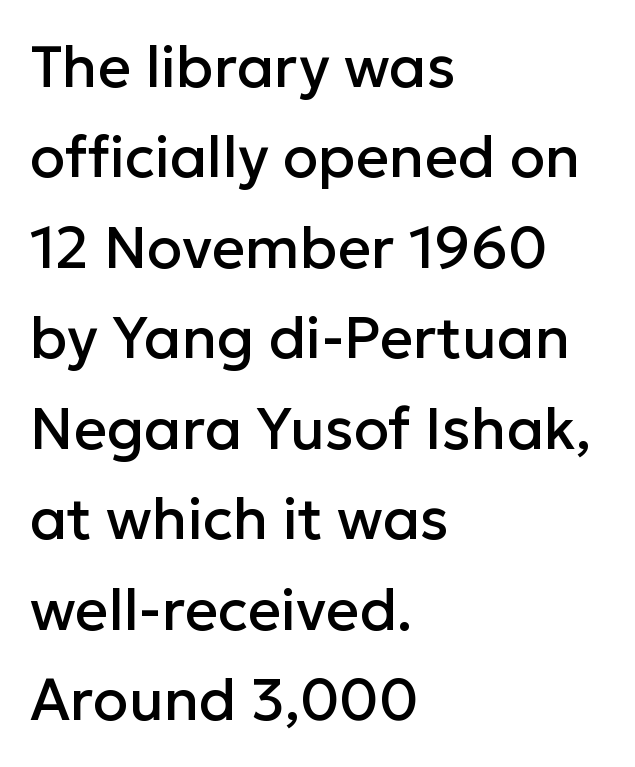
Q: Is the text italic (slanted)? A: No, it is upright.
Q: Is the typeface a serif or a sans-serif typeface? A: Sans-serif.
Q: Is the text underlined? A: No.
Q: How is the paragraph aligned? A: Left-aligned.
Q: Is the spacing between letters normal or unusually wide? A: Normal.
Q: Is the spacing between lines tight, normal or loose? A: Normal.
Q: Width (condensed, normal, or wide)? A: Normal.
Q: Stroke contrast? A: Low.
Q: x-height? A: Medium.
Q: Monospaced? A: No.
